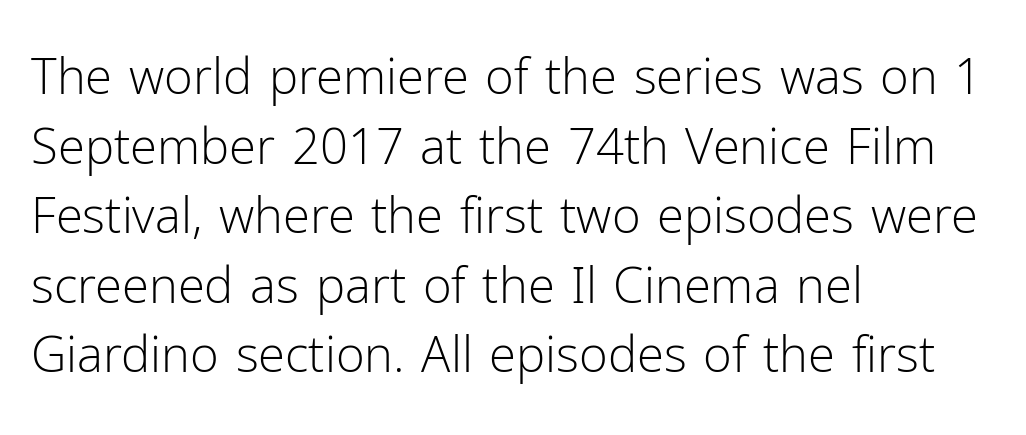
The image shows 49 px light sans-serif type, upright; set left-aligned, normal line spacing (1.42x), normal letter spacing, not underlined; low stroke contrast and a medium x-height.
